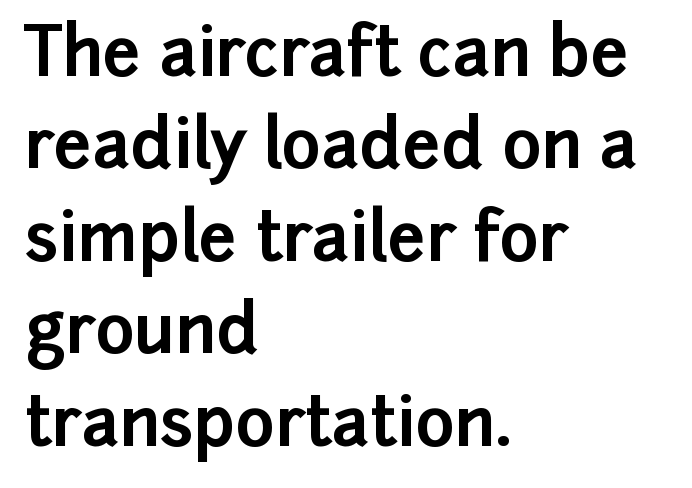
The image shows 67 px bold sans-serif type, upright; set left-aligned, normal line spacing (1.38x), normal letter spacing, not underlined; low stroke contrast and a medium x-height.
